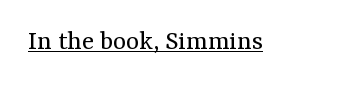
The image shows 28 px regular-weight serif type, upright; set normal letter spacing, underlined; medium stroke contrast and a medium x-height.
